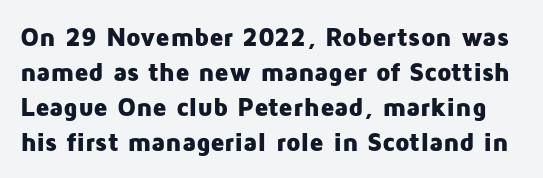
This sample uses an upright cut, with every glyph sitting square on the baseline. The face used here is rendered with its standard letterfit. On the weight axis this lands at bold, roughly 700. Anything drawn beneath the words? Only blank space. Quick note: interline space is typical.
